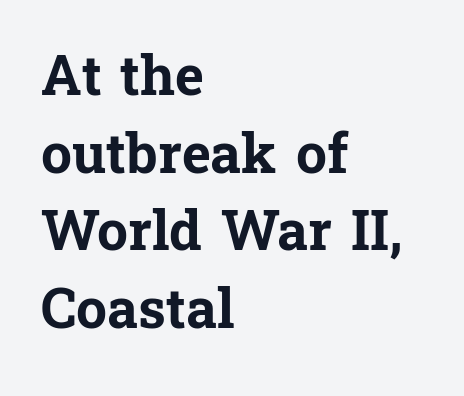
Check the space under the baseline: it is left empty. Characters remain perfectly vertical along every line. These lines keep a tight, regular rhythm from letter to letter. This sample has the flowing, uneven cadence of proportional lettering. The designer went with a serif here, giving each stem small feet.
